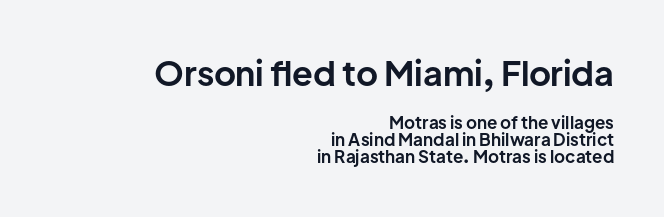
Visually the block forms a straight wall on the right and a jagged coastline on the left. The font is running at its bold setting. Observe the ordinary spacing: letters are neighbours, not strangers. What's the leading like? Squeezed, with rows nearly overlapping. A typesetter would call this proportional, since set widths differ per character. Honestly, there is no underline to notice here at all.
